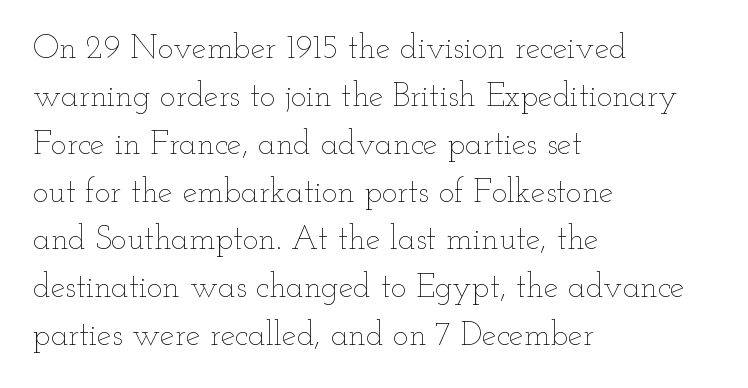
The image shows 33 px thin, wide type, upright; set left-aligned, normal line spacing (1.45x), normal letter spacing, not underlined; low stroke contrast and a small x-height.
